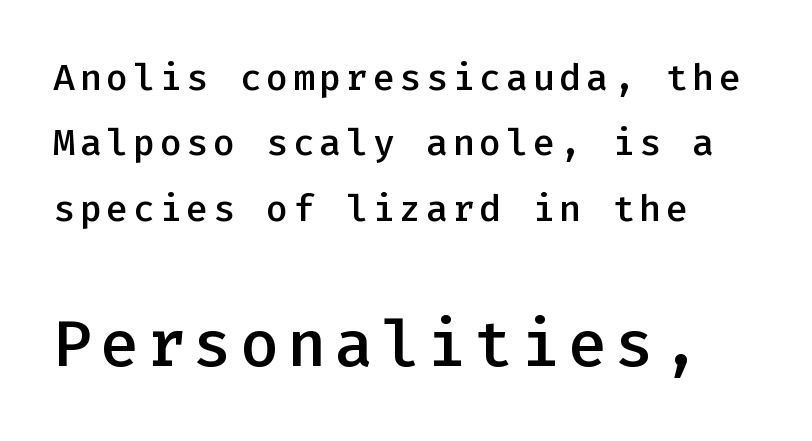
{"serif": "no", "italic": "no", "bold": "semi", "weight": "semibold", "width": "normal", "stroke_contrast": "low", "x_height": "medium", "monospaced": "yes", "underline": "no", "align": "left", "line_spacing_ratio": 1.77, "larger_block": "second", "size_ratio": 1.76, "glyph_px": 65}
